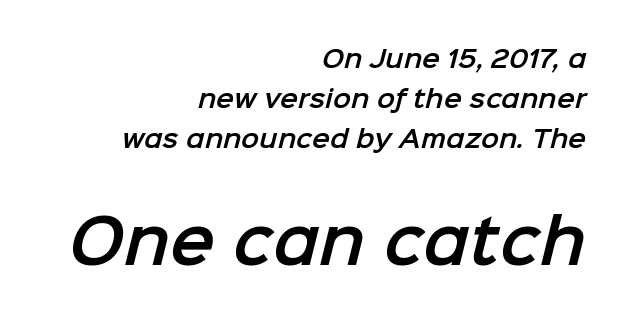
Q: Is the typeface a serif or a sans-serif typeface? A: Sans-serif.
Q: Is the text underlined? A: No.
Q: How is the paragraph aligned? A: Right-aligned.
Q: Is the spacing between letters normal or unusually wide? A: Normal.
Q: Is the spacing between lines tight, normal or loose? A: Normal.
Q: Which block of text is set in a larger size, the first (top) or the second (bottom)? A: The second (bottom) one.
Q: Width (condensed, normal, or wide)? A: Normal.
Q: Stroke contrast? A: Low.
Q: x-height? A: Medium.
Q: Monospaced? A: No.
